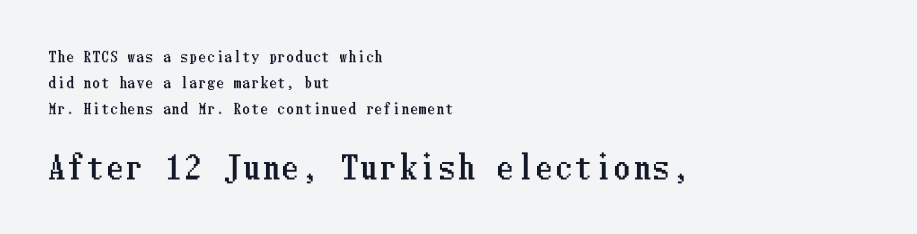
{"italic": "no", "width": "condensed", "stroke_contrast": "low", "x_height": "medium", "underline": "no", "align": "left", "line_spacing_ratio": 1.87, "larger_block": "second", "size_ratio": 2.21, "glyph_px": 31}
